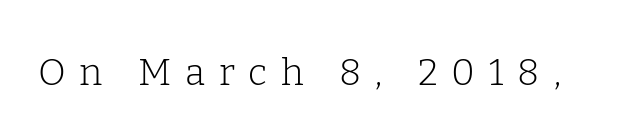
Every stem runs plumb, perpendicular to the baseline. Bold? No — there's no thickening of the strokes. Typographically, this falls in the serif category. Looks like regular typesetting: each glyph gets only the width it needs. The area under the type is left untouched. This sample uses expanded letter spacing, leaving extra air between glyphs.
